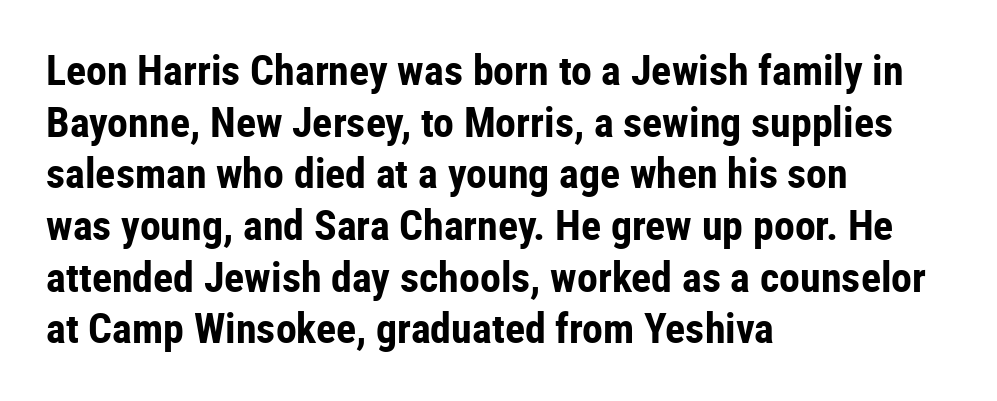
Q: Is the text bold? A: Yes.
Q: Is the text italic (slanted)? A: No, it is upright.
Q: Is the typeface a serif or a sans-serif typeface? A: Sans-serif.
Q: Is the text underlined? A: No.
Q: How is the paragraph aligned? A: Left-aligned.
Q: Is the spacing between letters normal or unusually wide? A: Normal.
Q: Width (condensed, normal, or wide)? A: Condensed.
Q: Stroke contrast? A: Low.
Q: x-height? A: Medium.
Q: Monospaced? A: No.
